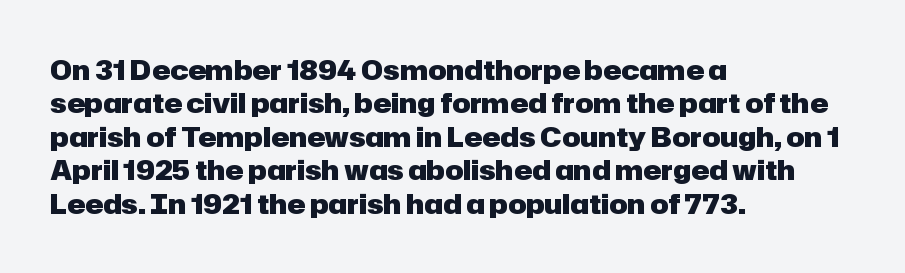
Q: Is the text bold? A: Yes.
Q: Is the text italic (slanted)? A: No, it is upright.
Q: Is the text underlined? A: No.
Q: How is the paragraph aligned? A: Left-aligned.
Q: Is the spacing between letters normal or unusually wide? A: Normal.
